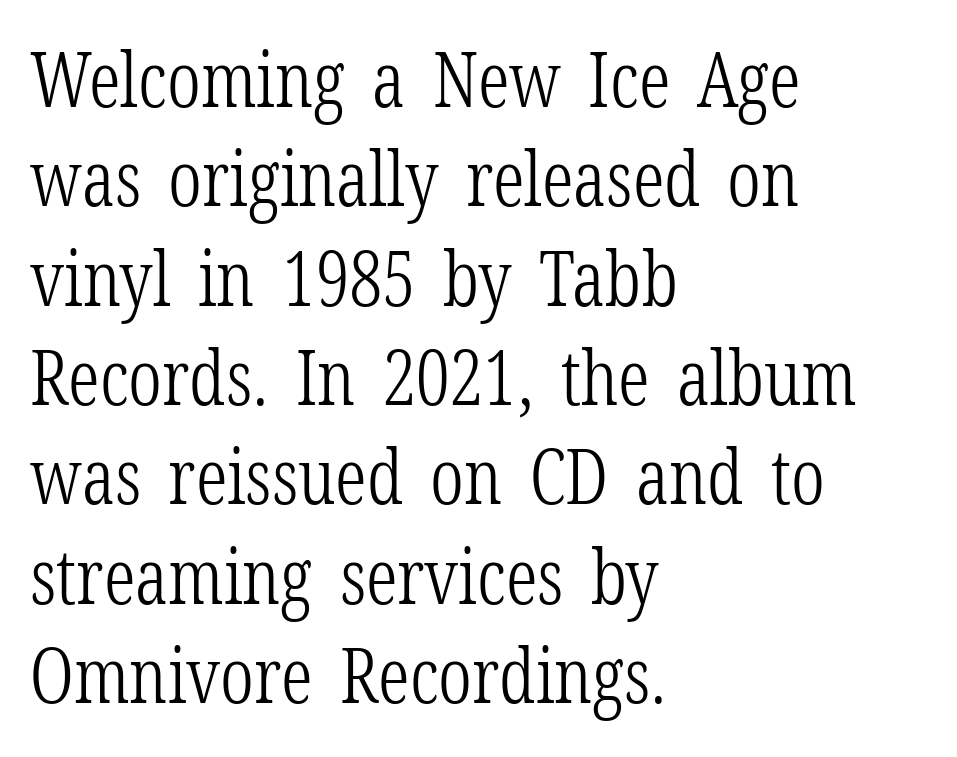
Which margin do the lines hug? The left one — the right edge is uneven. How would I describe the line gaps? Plain and ordinary. Does extra space separate the letters? No, they use regular spacing. Unmarked baselines from the first word to the last. The face looks like a standard text weight, possibly lighter.
